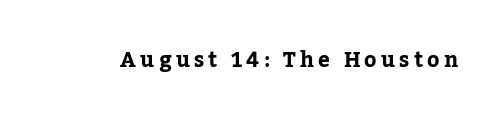
{"italic": "no", "underline": "no", "letter_spacing": "wide", "letter_spacing_em": 0.2, "glyph_px": 21}
